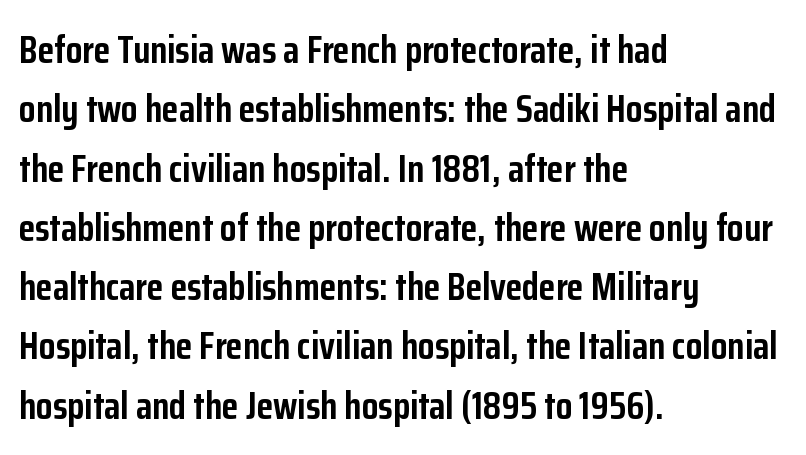
This rendering employs a face without finishing strokes, i.e., a sans-serif. These lines are rendered in a variable-pitch font. Each line starts at the same left margin while the right side varies. Any mark beneath the type? The region is blank.
